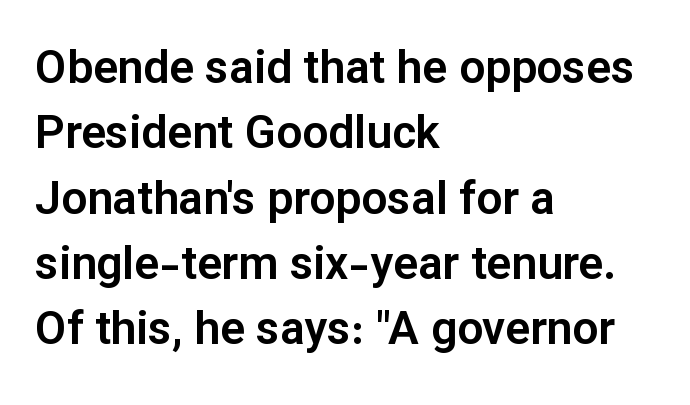
The space beneath each line is pristine and unruled. A typesetter would call this proportional, since set widths differ per character. Italic: no, the glyphs are upright roman. Stroke terminals: plain, sans-serif. The rag falls on the right side of this text block. The block of text has a typical density, with ordinary space between rows.
